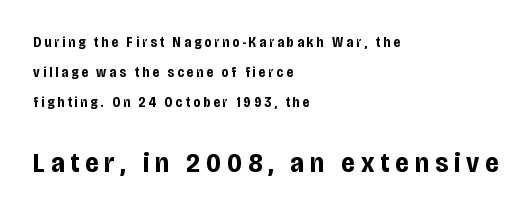
A typesetter would call this leading open, well beyond the default. Font category for this specimen: sans-serif. These lines are rendered in a variable-pitch font. If you drew a line through each stem, it would be perfectly vertical. Heavy-handed strokes throughout: this text is bold. This sample uses expanded letter spacing, leaving extra air between glyphs.
